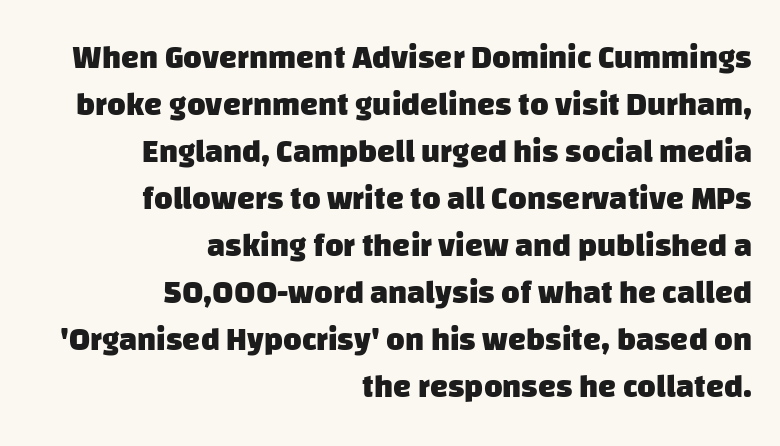
Q: Is the text bold? A: Yes.
Q: Is the typeface a serif or a sans-serif typeface? A: Sans-serif.
Q: Is the text underlined? A: No.
Q: How is the paragraph aligned? A: Right-aligned.
Q: Is the spacing between letters normal or unusually wide? A: Normal.
Q: Is the spacing between lines tight, normal or loose? A: Normal.
Q: Width (condensed, normal, or wide)? A: Normal.
Q: Stroke contrast? A: Low.
Q: x-height? A: Large.
Q: Monospaced? A: No.
